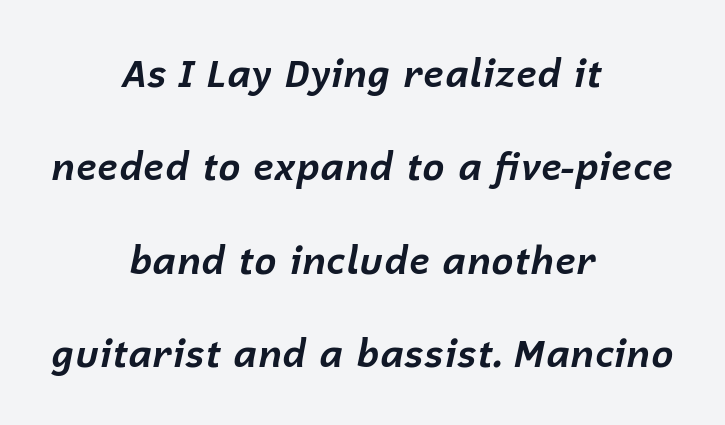
The image shows 38 px bold type, italic (leaning right); set centered, loose line spacing (2.46x), normal letter spacing, not underlined; low stroke contrast and a medium x-height.
